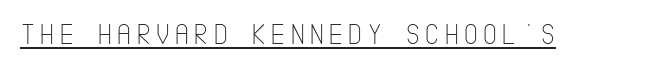
Check the space under the baseline: a stroke is drawn there. The weight would be labelled regular, book, light, or lighter still. In terms of posture, this sample is upright. Nope, no serifs anywhere on these letters.
